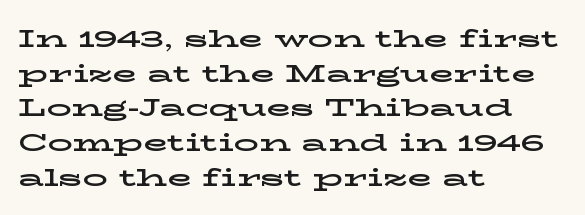
Q: Is the text italic (slanted)? A: No, it is upright.
Q: Is the text underlined? A: No.
Q: How is the paragraph aligned? A: Left-aligned.
Q: Is the spacing between letters normal or unusually wide? A: Normal.
Q: Is the spacing between lines tight, normal or loose? A: Normal.
